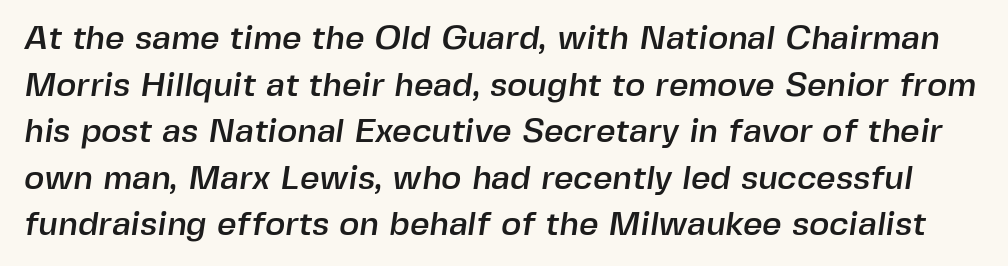
Q: Is the typeface a serif or a sans-serif typeface? A: Sans-serif.
Q: Is the text underlined? A: No.
Q: Is the spacing between letters normal or unusually wide? A: Normal.
Q: Is the spacing between lines tight, normal or loose? A: Normal.
Q: Width (condensed, normal, or wide)? A: Normal.
Q: x-height? A: Medium.
Q: Monospaced? A: No.
